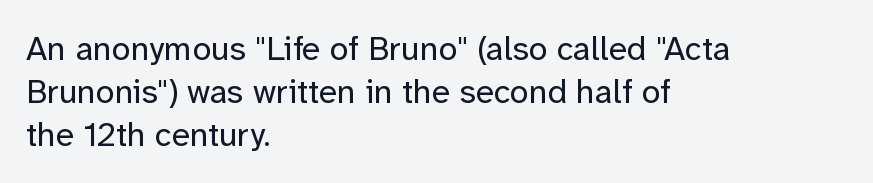
Q: Is the text bold? A: No.
Q: Is the text italic (slanted)? A: No, it is upright.
Q: Is the typeface a serif or a sans-serif typeface? A: Sans-serif.
Q: Is the text underlined? A: No.
Q: How is the paragraph aligned? A: Left-aligned.
Q: Is the spacing between letters normal or unusually wide? A: Normal.
Q: Is the spacing between lines tight, normal or loose? A: Normal.
Q: Width (condensed, normal, or wide)? A: Normal.
Q: Stroke contrast? A: Low.
Q: x-height? A: Medium.
Q: Monospaced? A: No.
